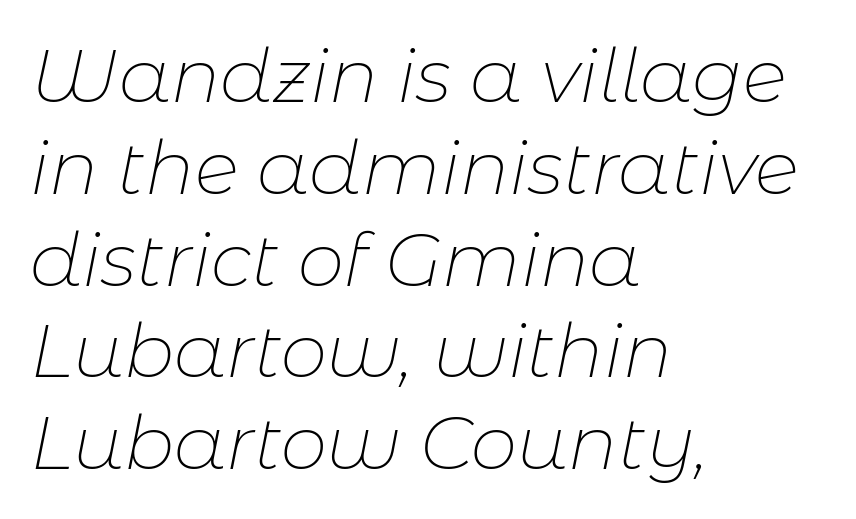
The image shows 74 px thin type, italic (leaning right); set left-aligned, line spacing 1.24x, normal letter spacing, not underlined; low stroke contrast and a medium x-height.
